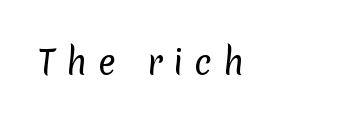
Q: Is the text bold? A: No.
Q: Is the typeface a serif or a sans-serif typeface? A: Sans-serif.
Q: Is the text underlined? A: No.
Q: How is the paragraph aligned? A: Left-aligned.
Q: Is the spacing between letters normal or unusually wide? A: Unusually wide.
Q: Width (condensed, normal, or wide)? A: Normal.
Q: Stroke contrast? A: Low.
Q: x-height? A: Medium.
Q: Monospaced? A: No.
